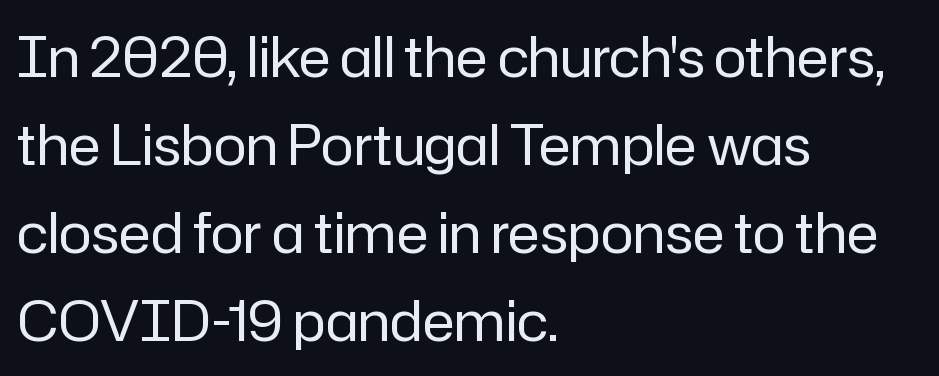
{"serif": "no", "italic": "no", "bold": "no", "weight": "regular", "width": "normal", "stroke_contrast": "low", "x_height": "medium", "monospaced": "no", "underline": "no", "align": "left", "line_spacing": "normal", "line_spacing_ratio": 1.6, "letter_spacing": "normal", "letter_spacing_em": 0.0, "glyph_px": 55}
